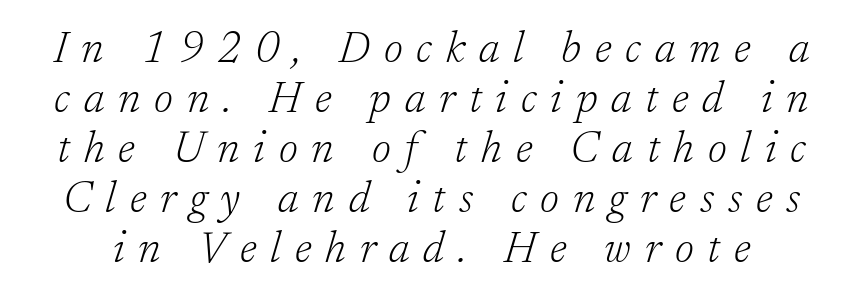
{"serif": "yes", "italic": "yes", "lean": "right", "slant_degrees": 17, "bold": "no", "weight": "light", "width": "normal", "stroke_contrast": "low", "x_height": "medium", "monospaced": "no", "underline": "no", "line_spacing_ratio": 1.16, "letter_spacing": "wide", "letter_spacing_em": 0.32, "glyph_px": 43}
